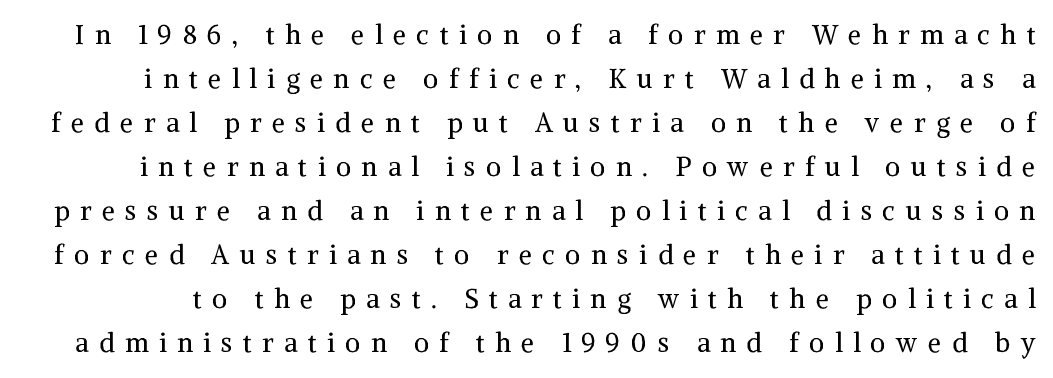
The image shows 26 px text type, upright; set normal line spacing (1.69x), unusually wide letter spacing (+0.41 em), not underlined.
